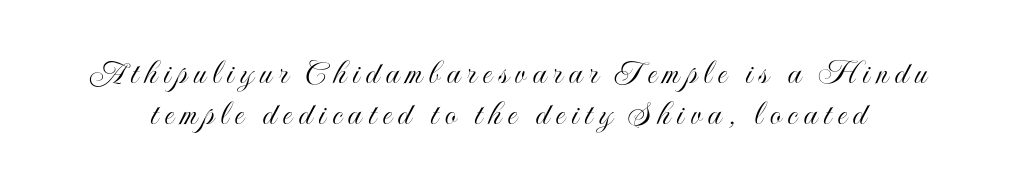
Note the varied advance widths — an 'i' is clearly narrower than an 'm'. The block of text is dense from top to bottom, with scant space between rows. Quick note: underline off.
